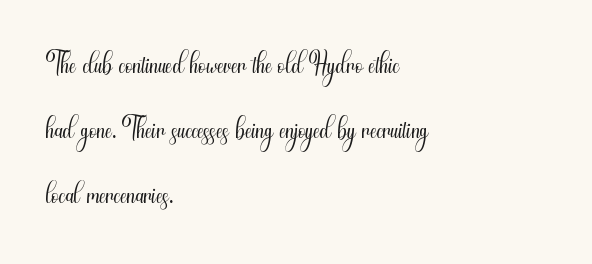
Q: Is the text bold? A: No.
Q: Is the text italic (slanted)? A: Yes.
Q: Is the typeface a serif or a sans-serif typeface? A: Sans-serif.
Q: Is the text underlined? A: No.
Q: How is the paragraph aligned? A: Left-aligned.
Q: Is the spacing between letters normal or unusually wide? A: Normal.
Q: Is the spacing between lines tight, normal or loose? A: Normal.
Q: Width (condensed, normal, or wide)? A: Condensed.
Q: Stroke contrast? A: Medium.
Q: x-height? A: Small.
Q: Monospaced? A: No.
